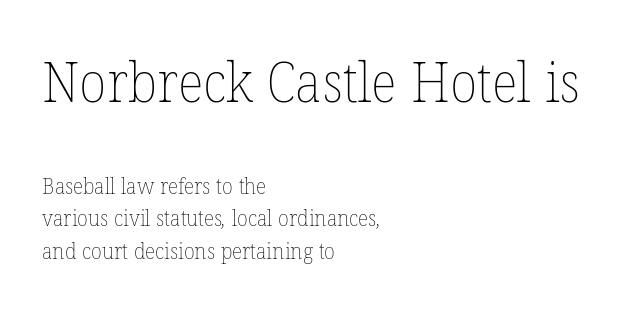
Q: Is the text bold? A: No.
Q: Is the text underlined? A: No.
Q: How is the paragraph aligned? A: Left-aligned.
Q: Is the spacing between letters normal or unusually wide? A: Normal.
Q: Is the spacing between lines tight, normal or loose? A: Normal.
Q: Which block of text is set in a larger size, the first (top) or the second (bottom)? A: The first (top) one.
Q: Width (condensed, normal, or wide)? A: Normal.
Q: Stroke contrast? A: Low.
Q: x-height? A: Medium.
Q: Monospaced? A: No.
